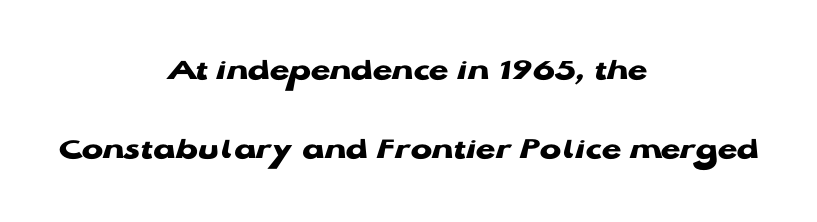
Q: Is the text bold? A: Yes.
Q: Is the text italic (slanted)? A: No, it is upright.
Q: Is the typeface a serif or a sans-serif typeface? A: Sans-serif.
Q: Is the text underlined? A: No.
Q: How is the paragraph aligned? A: Centered.
Q: Is the spacing between letters normal or unusually wide? A: Normal.
Q: Is the spacing between lines tight, normal or loose? A: Loose.
Q: Width (condensed, normal, or wide)? A: Wide.
Q: Stroke contrast? A: Low.
Q: x-height? A: Medium.
Q: Monospaced? A: No.
